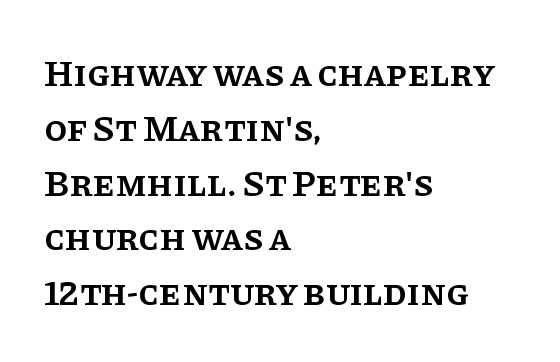
{"serif": "yes", "italic": "no", "bold": "semi", "weight": "semibold", "width": "normal", "stroke_contrast": "low", "x_height": "large", "monospaced": "no", "underline": "no", "align": "left", "line_spacing": "normal", "line_spacing_ratio": 1.48, "letter_spacing": "normal", "letter_spacing_em": 0.0, "glyph_px": 37}
